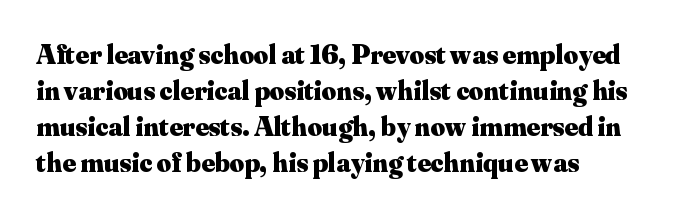
{"serif": "yes", "italic": "no", "bold": "yes", "weight": "heavy", "width": "normal", "stroke_contrast": "medium", "x_height": "small", "monospaced": "no", "underline": "no", "align": "left", "line_spacing": "normal", "line_spacing_ratio": 1.28, "letter_spacing": "normal", "letter_spacing_em": 0.0, "glyph_px": 28}
